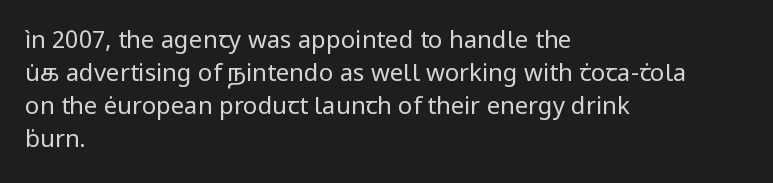
Q: Is the text bold? A: No.
Q: Is the text italic (slanted)? A: No, it is upright.
Q: Is the text underlined? A: No.
Q: How is the paragraph aligned? A: Left-aligned.
Q: Is the spacing between letters normal or unusually wide? A: Normal.
Q: Is the spacing between lines tight, normal or loose? A: Normal.
